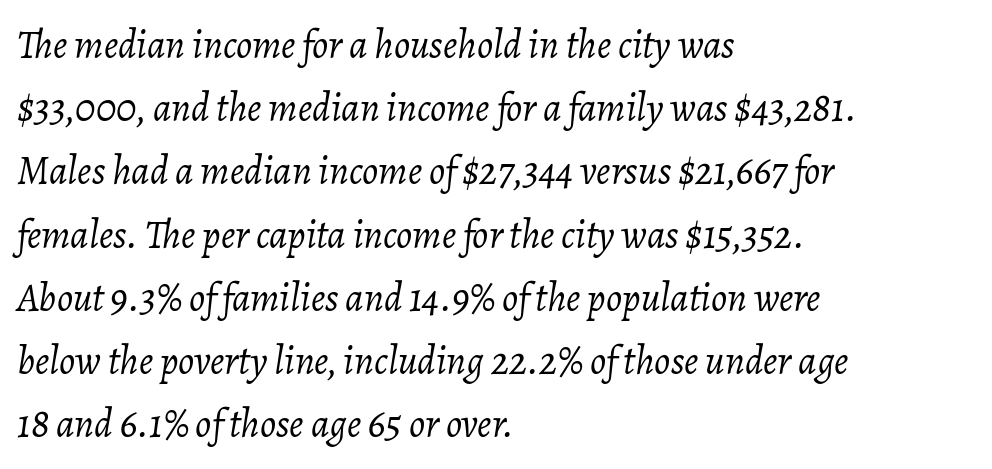
Q: Is the text bold? A: No.
Q: Is the text italic (slanted)? A: Yes, it leans right by about 7 degrees.
Q: Is the text underlined? A: No.
Q: How is the paragraph aligned? A: Left-aligned.
Q: Is the spacing between letters normal or unusually wide? A: Normal.
Q: Is the spacing between lines tight, normal or loose? A: Normal.
Q: Width (condensed, normal, or wide)? A: Normal.
Q: Stroke contrast? A: Low.
Q: x-height? A: Medium.
Q: Monospaced? A: No.
